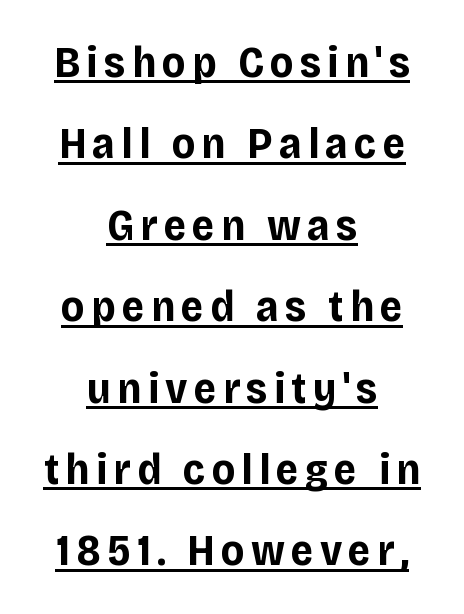
The image shows 44 px bold sans-serif type, upright; set centered, line spacing 1.85x, underlined; low stroke contrast and a large x-height.
